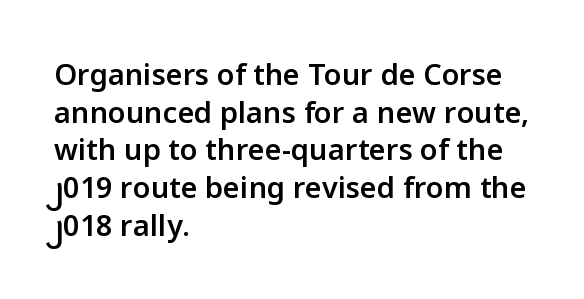
Notice how the passage keeps a crisp vertical edge on the left only. Stroke terminals: plain, sans-serif. Ordinary non-slanted type is in use. Default kerning and tracking; the words read as compact shapes. What's the leading like? Ordinary, nothing unusual. Note the varied advance widths — an 'i' is clearly narrower than an 'm'.
